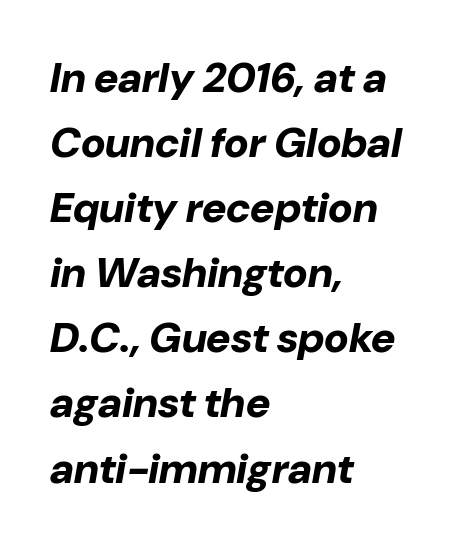
Q: Is the text bold? A: Yes.
Q: Is the text italic (slanted)? A: Yes, it leans right by about 10 degrees.
Q: Is the text underlined? A: No.
Q: How is the paragraph aligned? A: Left-aligned.
Q: Is the spacing between letters normal or unusually wide? A: Normal.
Q: Is the spacing between lines tight, normal or loose? A: Normal.
Q: Width (condensed, normal, or wide)? A: Normal.
Q: Stroke contrast? A: Low.
Q: x-height? A: Medium.
Q: Monospaced? A: No.
